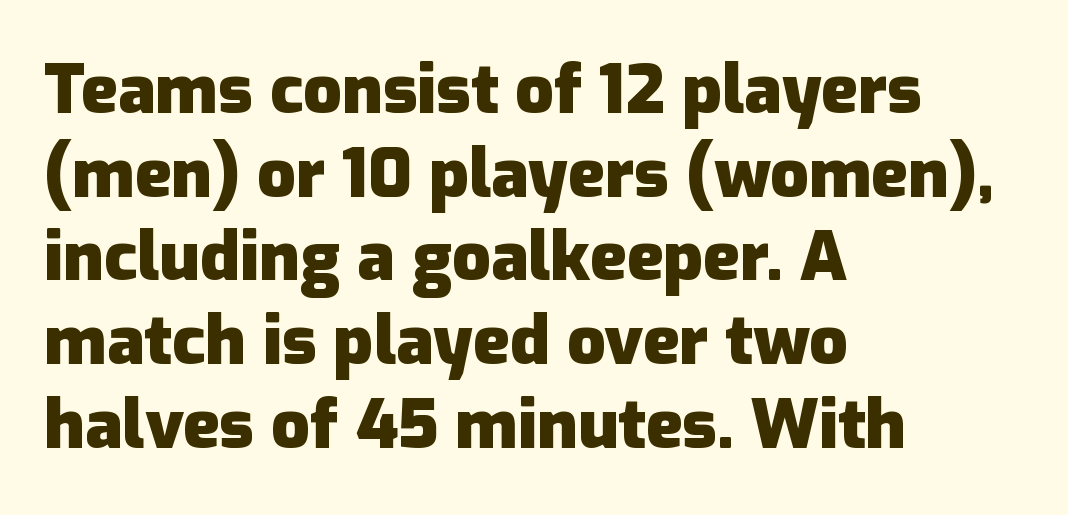
Q: Is the text bold? A: Yes.
Q: Is the text italic (slanted)? A: No, it is upright.
Q: Is the typeface a serif or a sans-serif typeface? A: Sans-serif.
Q: Is the text underlined? A: No.
Q: How is the paragraph aligned? A: Left-aligned.
Q: Is the spacing between letters normal or unusually wide? A: Normal.
Q: Width (condensed, normal, or wide)? A: Normal.
Q: Stroke contrast? A: Low.
Q: x-height? A: Medium.
Q: Monospaced? A: No.
